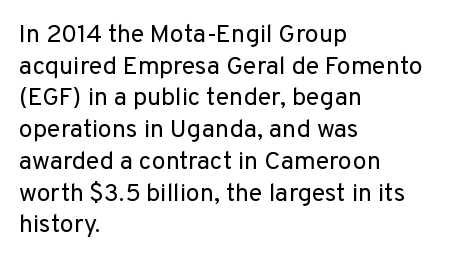
Q: Is the text bold? A: No.
Q: Is the text italic (slanted)? A: No, it is upright.
Q: Is the text underlined? A: No.
Q: How is the paragraph aligned? A: Left-aligned.
Q: Is the spacing between letters normal or unusually wide? A: Normal.
Q: Is the spacing between lines tight, normal or loose? A: Normal.
